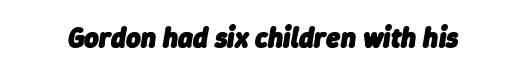
{"italic": "yes", "lean": "right", "slant_degrees": 9, "bold": "yes", "weight": "heavy", "width": "normal", "stroke_contrast": "low", "x_height": "medium", "monospaced": "no", "underline": "no", "letter_spacing": "normal", "letter_spacing_em": 0.0, "glyph_px": 28}
